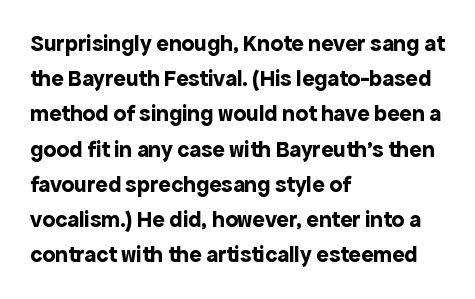
Q: Is the text bold? A: Yes.
Q: Is the text italic (slanted)? A: No, it is upright.
Q: Is the text underlined? A: No.
Q: How is the paragraph aligned? A: Left-aligned.
Q: Is the spacing between letters normal or unusually wide? A: Normal.
Q: Is the spacing between lines tight, normal or loose? A: Normal.
